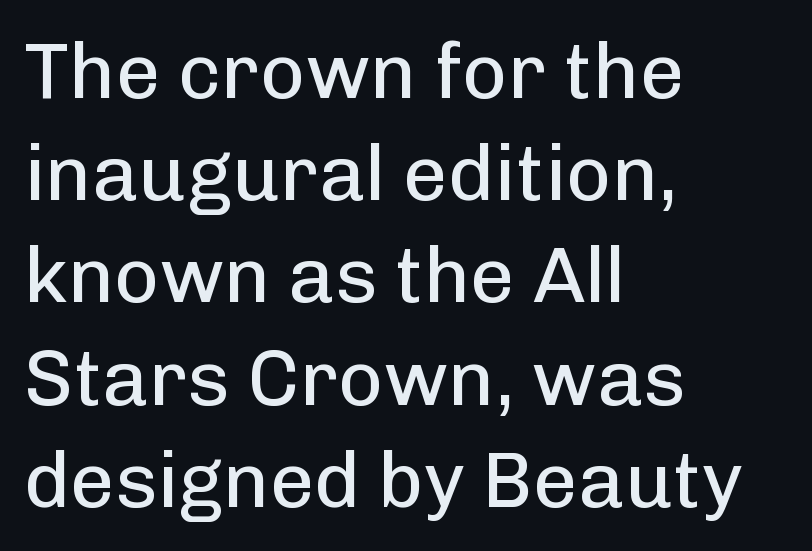
Q: Is the text bold? A: No.
Q: Is the text italic (slanted)? A: No, it is upright.
Q: Is the typeface a serif or a sans-serif typeface? A: Sans-serif.
Q: Is the text underlined? A: No.
Q: How is the paragraph aligned? A: Left-aligned.
Q: Is the spacing between letters normal or unusually wide? A: Normal.
Q: Is the spacing between lines tight, normal or loose? A: Normal.
Q: Width (condensed, normal, or wide)? A: Normal.
Q: Stroke contrast? A: Low.
Q: x-height? A: Medium.
Q: Monospaced? A: No.
